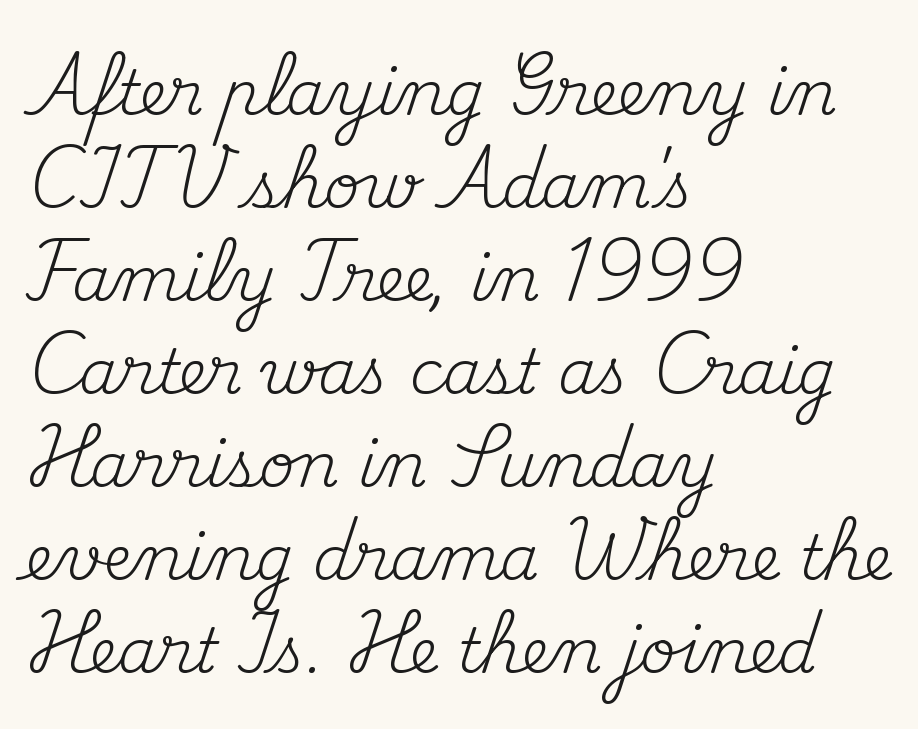
{"serif": "yes", "bold": "no", "weight": "regular", "width": "normal", "stroke_contrast": "medium", "x_height": "small", "monospaced": "no", "underline": "no", "align": "left", "line_spacing": "normal", "line_spacing_ratio": 1.5, "letter_spacing": "normal", "letter_spacing_em": 0.0, "glyph_px": 62}
